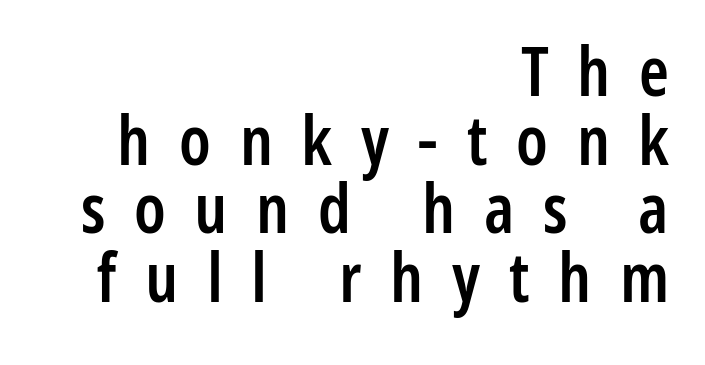
Q: Is the text bold? A: Semi-bold.
Q: Is the text italic (slanted)? A: No, it is upright.
Q: Is the typeface a serif or a sans-serif typeface? A: Sans-serif.
Q: Is the text underlined? A: No.
Q: How is the paragraph aligned? A: Right-aligned.
Q: Is the spacing between letters normal or unusually wide? A: Unusually wide.
Q: Is the spacing between lines tight, normal or loose? A: Tight.
Q: Width (condensed, normal, or wide)? A: Condensed.
Q: Stroke contrast? A: Low.
Q: x-height? A: Medium.
Q: Monospaced? A: No.
